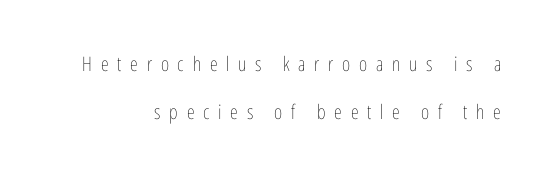
The image shows 20 px text type, upright; set right-aligned, loose line spacing (2.42x), unusually wide letter spacing (+0.44 em), not underlined.
